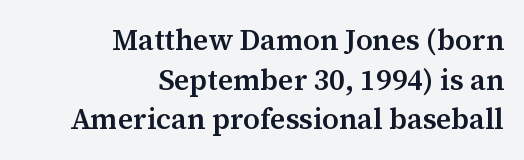
The image shows 29 px semibold serif type, upright; set right-aligned, normal line spacing (1.37x), normal letter spacing, not underlined; medium stroke contrast and a medium x-height.
